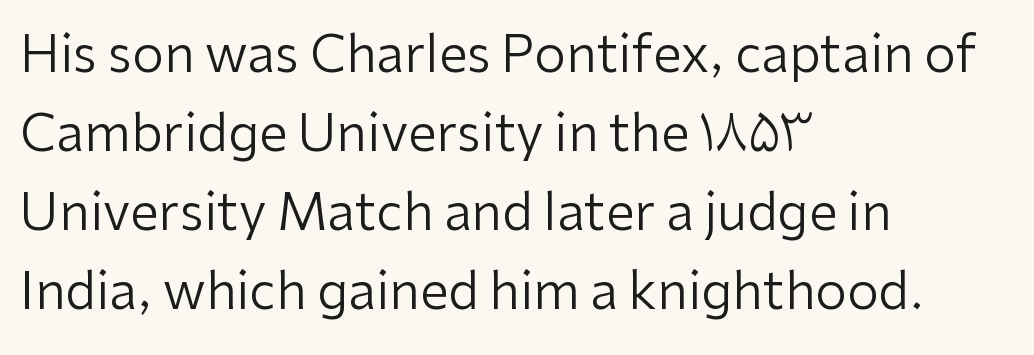
The image shows 51 px regular-weight sans-serif type, upright; set left-aligned, normal line spacing (1.55x), normal letter spacing, not underlined; low stroke contrast and a medium x-height.
